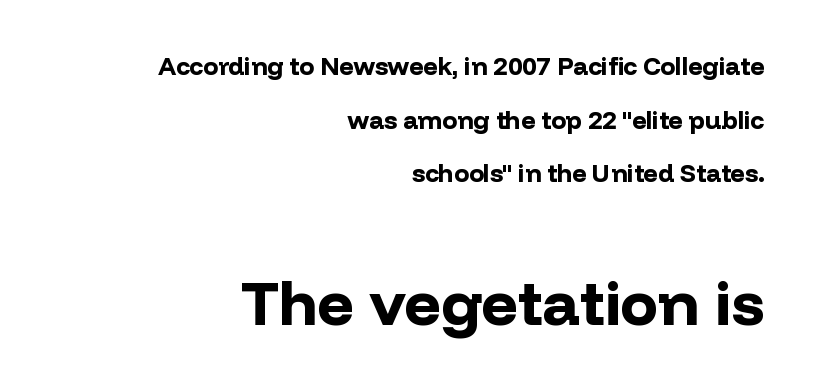
Is this a fixed-width face? No — the glyphs have proportional, varying widths. These lines are set flush right with a ragged left edge. The text was rendered using a sans face with plain stroke endings. Ordinary non-slanted type is in use.
